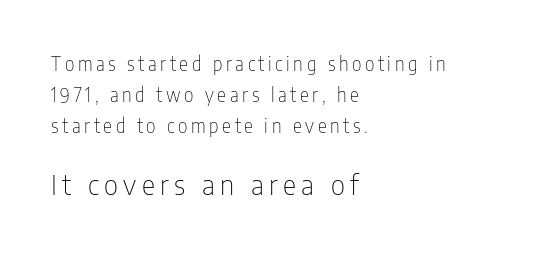
The image shows 28 px thin, condensed sans-serif type, upright; set left-aligned, normal line spacing (1.63x), not underlined; the second (bottom) block is 1.47x larger; low stroke contrast and a medium x-height.
